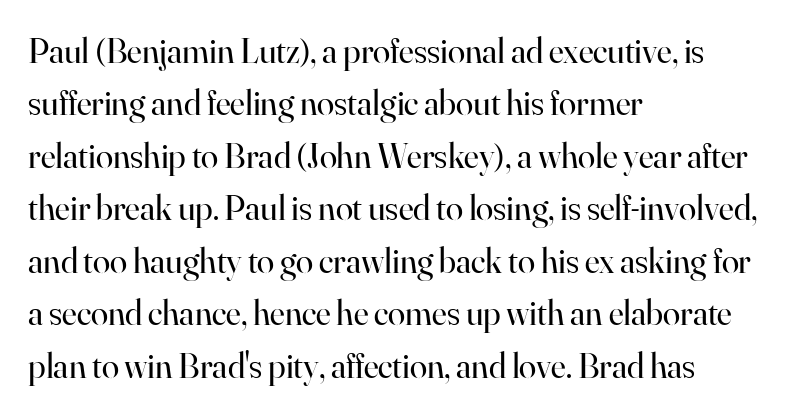
The image shows 35 px regular-weight serif type, upright; set left-aligned, normal line spacing (1.5x), normal letter spacing, not underlined; high stroke contrast and a small x-height.
